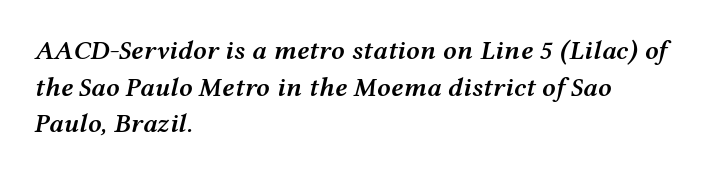
{"italic": "yes", "lean": "right", "slant_degrees": 12, "bold": "semi", "underline": "no", "align": "left", "line_spacing": "normal", "line_spacing_ratio": 1.36, "letter_spacing": "normal", "letter_spacing_em": 0.0, "glyph_px": 27}
